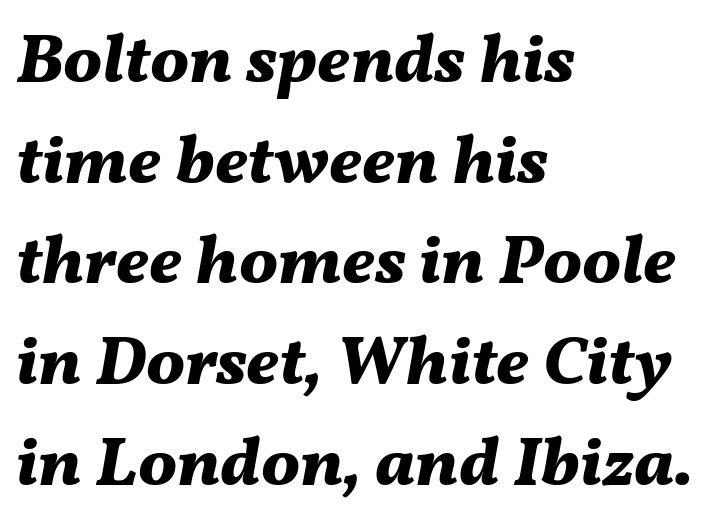
{"italic": "yes", "lean": "right", "slant_degrees": 11, "bold": "yes", "weight": "bold", "width": "normal", "stroke_contrast": "medium", "x_height": "medium", "monospaced": "no", "underline": "no", "align": "left", "line_spacing": "normal", "line_spacing_ratio": 1.46, "letter_spacing": "normal", "letter_spacing_em": 0.0, "glyph_px": 69}
